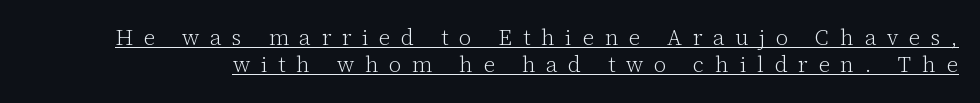
This sample uses an upright cut, with every glyph sitting square on the baseline. No letter is thick-stroked: the sample isn't bold. You could only call the tracking loose — the letters float apart. Underlined type.
